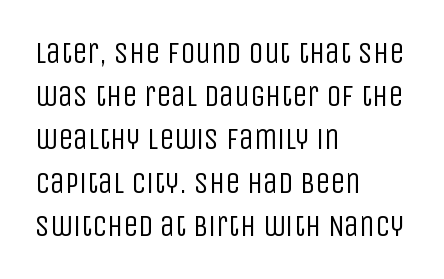
The image shows 30 px regular-weight, condensed sans-serif type, upright; set left-aligned, normal line spacing (1.44x), normal letter spacing, not underlined; low stroke contrast and a large x-height.
